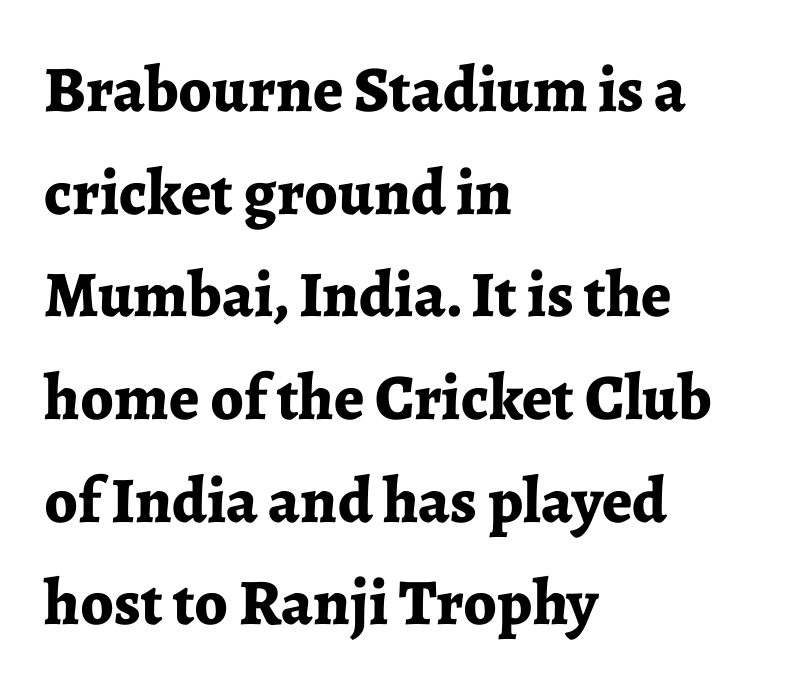
The image shows 65 px bold serif type, upright; set left-aligned, normal line spacing (1.58x), normal letter spacing, not underlined; low stroke contrast and a medium x-height.
